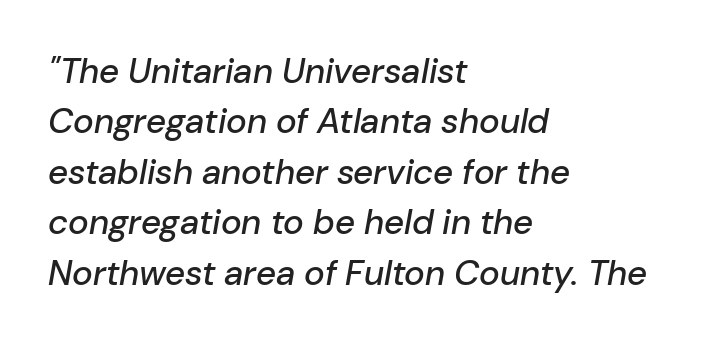
Q: Is the text italic (slanted)? A: Yes, it leans right by about 10 degrees.
Q: Is the text underlined? A: No.
Q: How is the paragraph aligned? A: Left-aligned.
Q: Is the spacing between letters normal or unusually wide? A: Normal.
Q: Is the spacing between lines tight, normal or loose? A: Normal.
Q: Width (condensed, normal, or wide)? A: Normal.
Q: Stroke contrast? A: Low.
Q: x-height? A: Medium.
Q: Monospaced? A: No.
